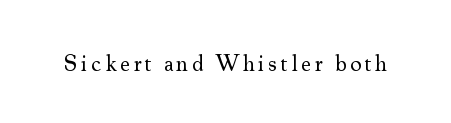
The image shows 23 px text type, upright; set not underlined.
